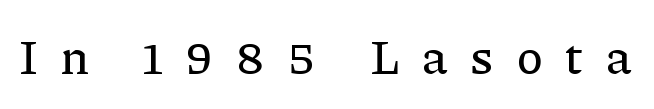
{"serif": "yes", "italic": "no", "width": "normal", "stroke_contrast": "low", "x_height": "medium", "monospaced": "no", "underline": "no", "letter_spacing": "wide", "letter_spacing_em": 0.47, "glyph_px": 49}
